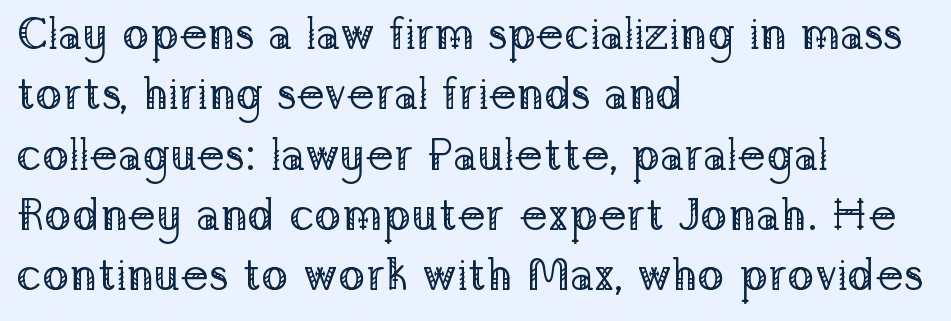
{"serif": "yes", "italic": "no", "bold": "no", "weight": "regular", "width": "normal", "stroke_contrast": "low", "x_height": "medium", "monospaced": "no", "underline": "no", "align": "left", "line_spacing": "normal", "line_spacing_ratio": 1.34, "letter_spacing": "normal", "letter_spacing_em": 0.0, "glyph_px": 45}
